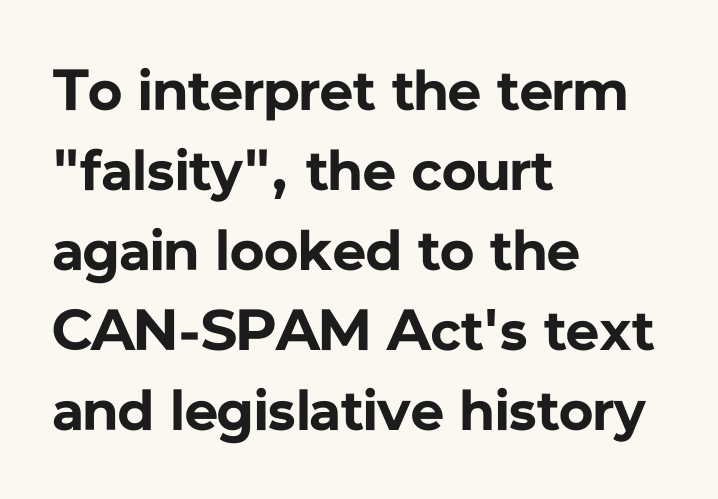
{"serif": "no", "italic": "no", "bold": "yes", "weight": "bold", "width": "normal", "stroke_contrast": "low", "x_height": "medium", "monospaced": "no", "underline": "no", "align": "left", "line_spacing": "normal", "line_spacing_ratio": 1.38, "letter_spacing": "normal", "letter_spacing_em": 0.0, "glyph_px": 58}
